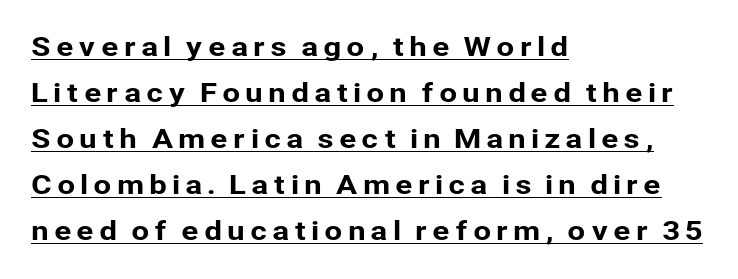
These characters rest on top of a visible drawn line. The specimen reads as upright at a glance. A classic flush-left, rag-right setting is used for this passage.
